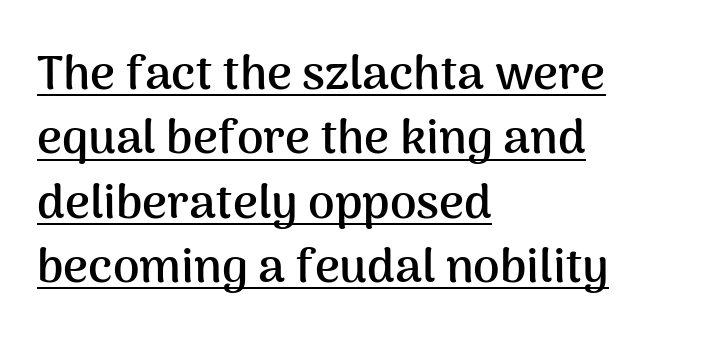
Q: Is the text bold? A: Yes.
Q: Is the text italic (slanted)? A: No, it is upright.
Q: Is the typeface a serif or a sans-serif typeface? A: Sans-serif.
Q: Is the text underlined? A: Yes.
Q: How is the paragraph aligned? A: Left-aligned.
Q: Is the spacing between letters normal or unusually wide? A: Normal.
Q: Is the spacing between lines tight, normal or loose? A: Normal.
Q: Width (condensed, normal, or wide)? A: Normal.
Q: Stroke contrast? A: Medium.
Q: x-height? A: Medium.
Q: Monospaced? A: No.
